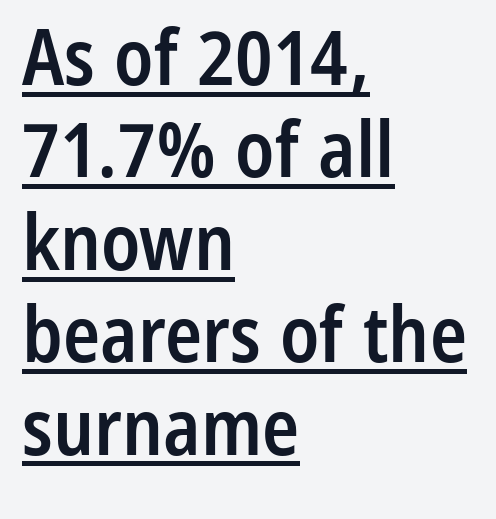
Q: Is the text bold? A: Semi-bold.
Q: Is the text italic (slanted)? A: No, it is upright.
Q: Is the typeface a serif or a sans-serif typeface? A: Sans-serif.
Q: Is the text underlined? A: Yes.
Q: How is the paragraph aligned? A: Left-aligned.
Q: Is the spacing between letters normal or unusually wide? A: Normal.
Q: Width (condensed, normal, or wide)? A: Condensed.
Q: Stroke contrast? A: Low.
Q: x-height? A: Medium.
Q: Monospaced? A: No.
